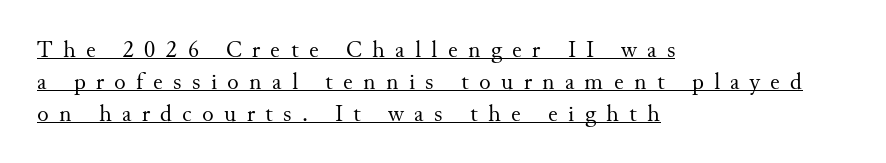
Stroke thickness stays within the range of a standard reading face or lighter. Characters follow at a spacing far wider than the type designer built in. The typography opts for an upright posture over an oblique one. The rendering anchors every line to the left-hand side. Has an underline been added? It has. Line spacing here is normal.
